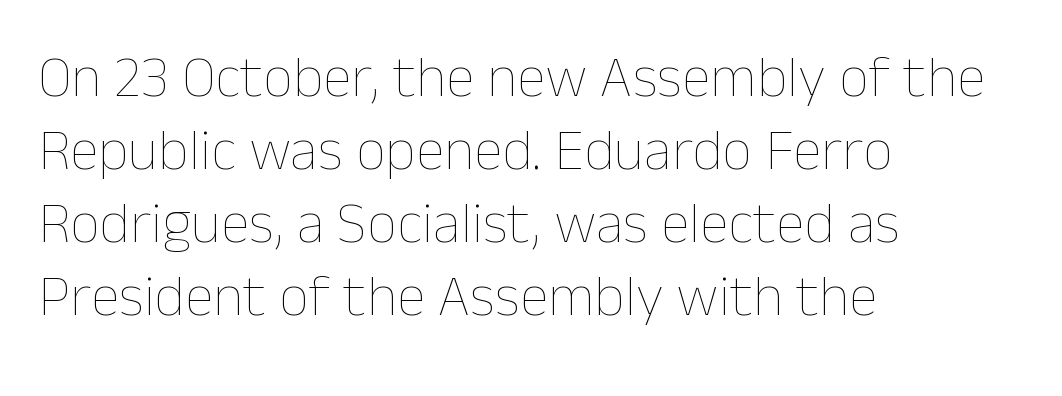
The space beneath each line is pristine and unruled. Here the glyphs are tracked normally, forming tight word shapes. Quick note: not italic, upright. The lines in this sample share a left origin and differ only in where they stop. Proportional: the letters do not fall into vertical columns.
